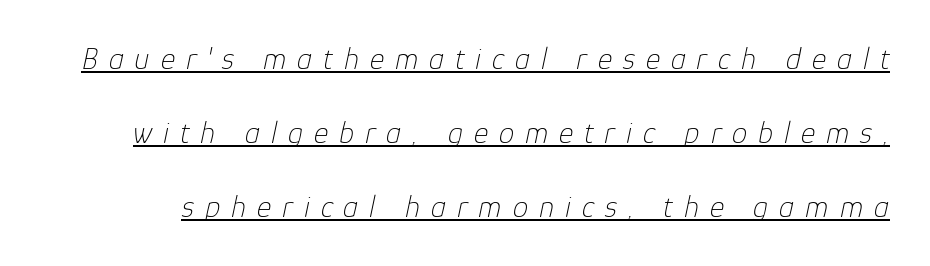
The image shows 31 px thin type, italic (leaning right); set loose line spacing (2.39x), unusually wide letter spacing (+0.35 em), underlined; low stroke contrast and a medium x-height.
